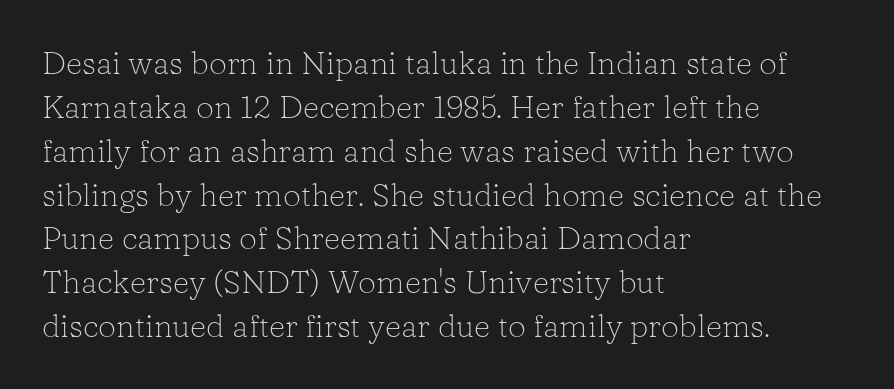
{"serif": "yes", "italic": "no", "bold": "no", "weight": "light", "width": "normal", "stroke_contrast": "low", "x_height": "medium", "monospaced": "no", "underline": "no", "align": "left", "line_spacing": "normal", "line_spacing_ratio": 1.37, "letter_spacing": "normal", "letter_spacing_em": 0.0, "glyph_px": 32}
